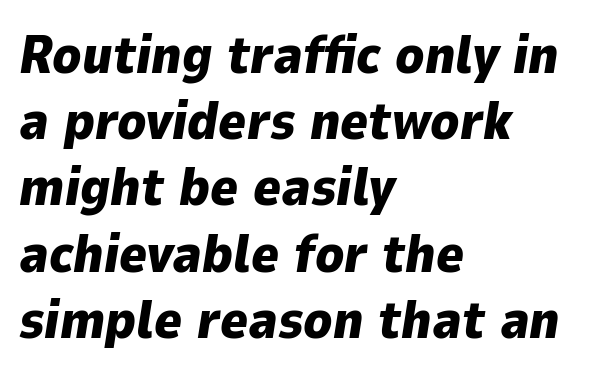
The image shows 53 px heavy type, italic (leaning right); set left-aligned, normal line spacing (1.25x), normal letter spacing, not underlined; low stroke contrast and a medium x-height.
